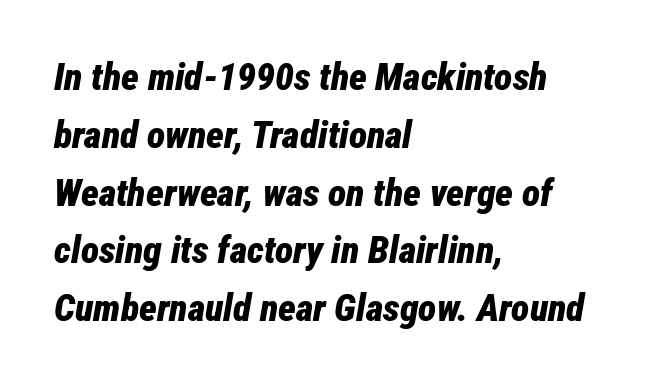
{"italic": "yes", "lean": "right", "slant_degrees": 12, "bold": "yes", "weight": "bold", "width": "condensed", "stroke_contrast": "low", "x_height": "medium", "monospaced": "no", "underline": "no", "align": "left", "line_spacing": "normal", "line_spacing_ratio": 1.52, "letter_spacing": "normal", "letter_spacing_em": 0.0, "glyph_px": 38}
